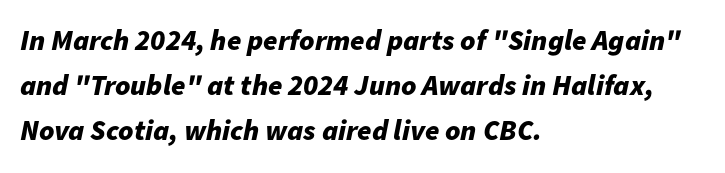
{"italic": "yes", "lean": "right", "slant_degrees": 11, "bold": "yes", "weight": "bold", "width": "normal", "stroke_contrast": "low", "x_height": "medium", "monospaced": "no", "underline": "no", "align": "left", "line_spacing": "normal", "line_spacing_ratio": 1.56, "letter_spacing": "normal", "letter_spacing_em": 0.0, "glyph_px": 29}
